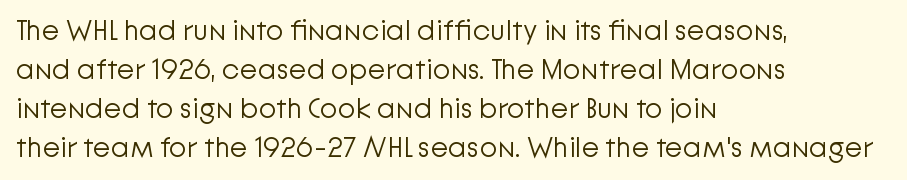
{"serif": "no", "italic": "no", "bold": "no", "weight": "light", "width": "normal", "stroke_contrast": "low", "x_height": "medium", "monospaced": "no", "underline": "no", "align": "left", "line_spacing": "normal", "line_spacing_ratio": 1.35, "letter_spacing": "normal", "letter_spacing_em": 0.0, "glyph_px": 29}
